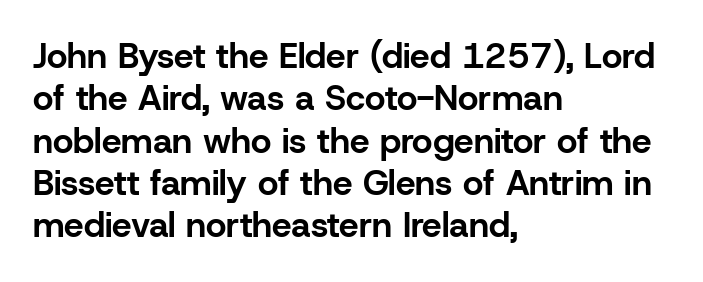
Q: Is the text bold? A: Yes.
Q: Is the text italic (slanted)? A: No, it is upright.
Q: Is the typeface a serif or a sans-serif typeface? A: Sans-serif.
Q: Is the text underlined? A: No.
Q: How is the paragraph aligned? A: Left-aligned.
Q: Is the spacing between letters normal or unusually wide? A: Normal.
Q: Width (condensed, normal, or wide)? A: Normal.
Q: Stroke contrast? A: Low.
Q: x-height? A: Medium.
Q: Monospaced? A: No.
